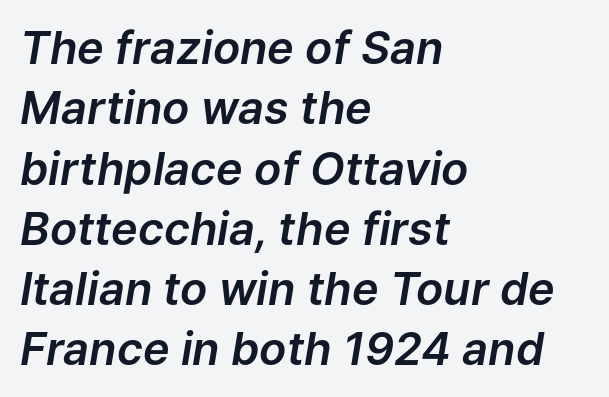
Characters are canted at an angle relative to the baseline's perpendicular. A typesetter would call this leading conventional body-copy spacing. Left-aligned paragraph, ragged on the right. The rendering uses natural spacing where letterforms have individual widths.
